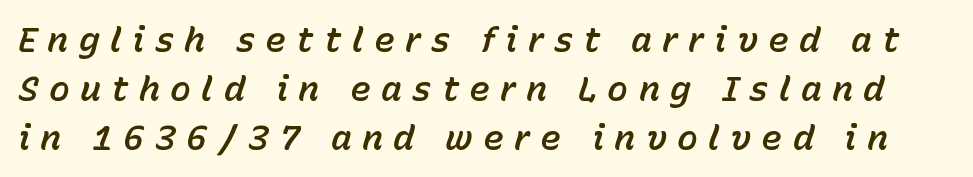
Q: Is the text italic (slanted)? A: Yes, it leans right by about 15 degrees.
Q: Is the text underlined? A: No.
Q: Is the spacing between letters normal or unusually wide? A: Unusually wide.
Q: Is the spacing between lines tight, normal or loose? A: Normal.
Q: Width (condensed, normal, or wide)? A: Normal.
Q: Stroke contrast? A: Low.
Q: x-height? A: Medium.
Q: Monospaced? A: No.
